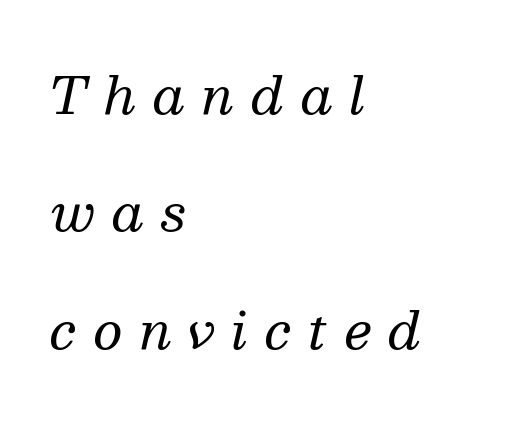
The image shows 51 px regular-weight serif type, italic (leaning right); set left-aligned, loose line spacing (2.3x), unusually wide letter spacing (+0.33 em), not underlined; medium stroke contrast and a medium x-height.
